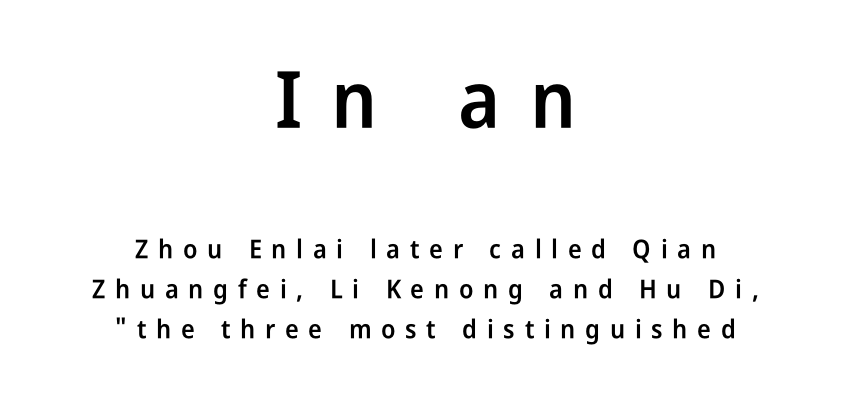
A typesetter would call this heavily tracked-out type. Stroke terminals: plain, sans-serif. Designer's note — italics off, roman on. The line-height multiplier appears to be the usual default. Its strokes are somewhat broadened, the hallmark of semibold type. The more generous point size was reserved for the upper chunk.
